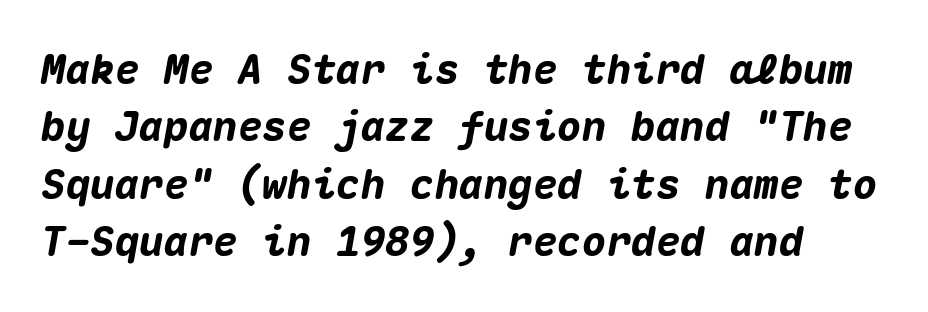
The image shows 41 px heavy type, italic (leaning right), monospaced; set normal line spacing (1.4x), normal letter spacing, not underlined; medium stroke contrast and a medium x-height.
